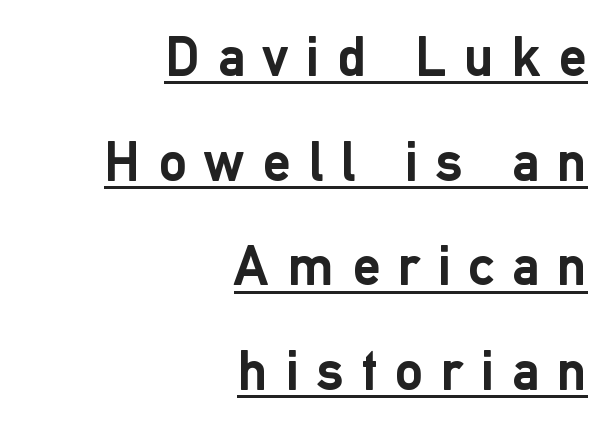
Q: Is the text bold? A: Yes.
Q: Is the text italic (slanted)? A: No, it is upright.
Q: Is the typeface a serif or a sans-serif typeface? A: Sans-serif.
Q: Is the text underlined? A: Yes.
Q: How is the paragraph aligned? A: Right-aligned.
Q: Is the spacing between letters normal or unusually wide? A: Unusually wide.
Q: Width (condensed, normal, or wide)? A: Normal.
Q: Stroke contrast? A: Low.
Q: x-height? A: Medium.
Q: Monospaced? A: No.
